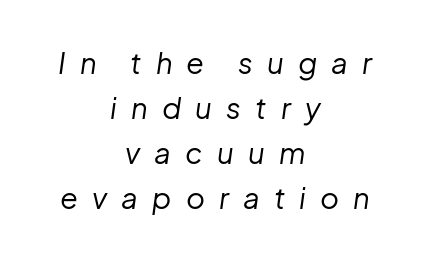
The image shows 29 px regular-weight type, italic (leaning right); set centered, normal line spacing (1.55x), unusually wide letter spacing (+0.49 em), not underlined; low stroke contrast and a medium x-height.
